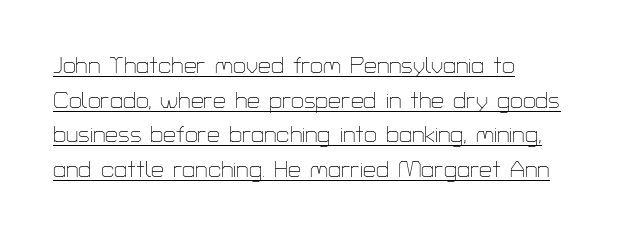
{"italic": "no", "bold": "no", "underline": "yes", "align": "left", "line_spacing": "normal", "line_spacing_ratio": 1.51, "letter_spacing": "normal", "letter_spacing_em": 0.0, "glyph_px": 23}
